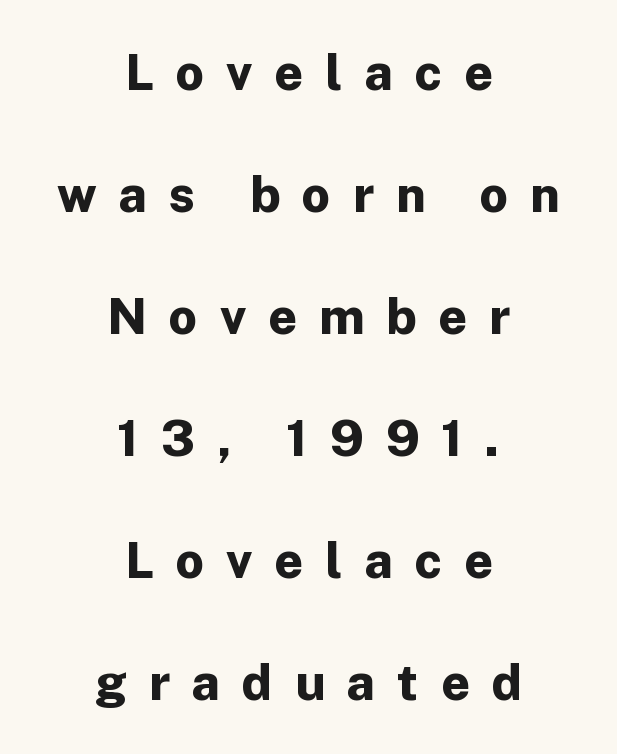
The image shows 50 px bold sans-serif type, upright; set centered, loose line spacing (2.44x), unusually wide letter spacing (+0.44 em), not underlined; low stroke contrast and a medium x-height.
